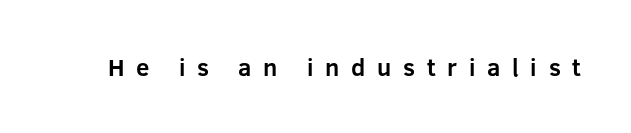
In terms of posture, this sample is upright. Each glyph is drawn with heavy, bold strokes. Observe the wide spacing: letters keep a clear distance from each other. Honestly, there is no underline to notice here at all.
